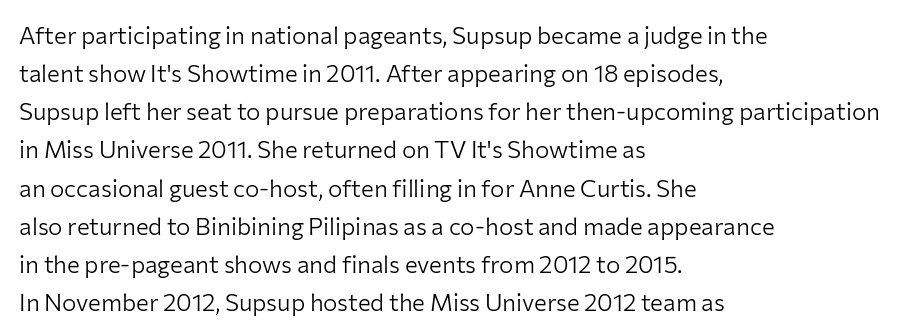
The image shows 24 px text type, upright; set left-aligned, normal line spacing (1.59x), normal letter spacing, not underlined.
